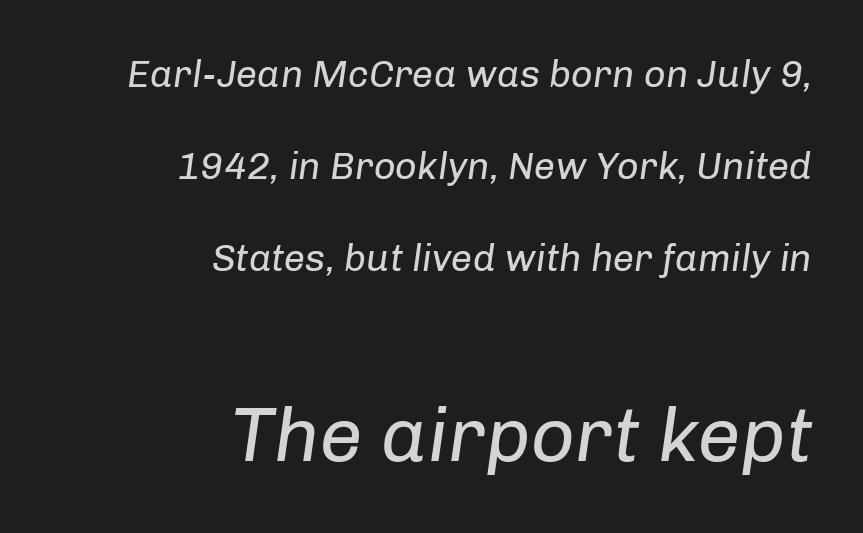
{"italic": "yes", "lean": "right", "slant_degrees": 8, "bold": "no", "weight": "regular", "width": "normal", "stroke_contrast": "low", "x_height": "medium", "monospaced": "no", "underline": "no", "align": "right", "line_spacing": "loose", "line_spacing_ratio": 2.42, "letter_spacing": "normal", "letter_spacing_em": 0.0, "larger_block": "second", "size_ratio": 2.03, "glyph_px": 77}
